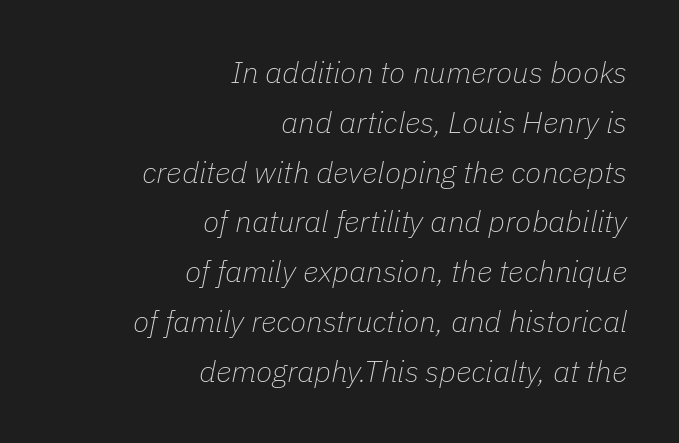
{"italic": "yes", "lean": "right", "slant_degrees": 11, "bold": "no", "weight": "thin", "width": "normal", "stroke_contrast": "low", "x_height": "medium", "monospaced": "no", "underline": "no", "align": "right", "line_spacing": "normal", "line_spacing_ratio": 1.66, "letter_spacing": "normal", "letter_spacing_em": 0.0, "glyph_px": 30}
